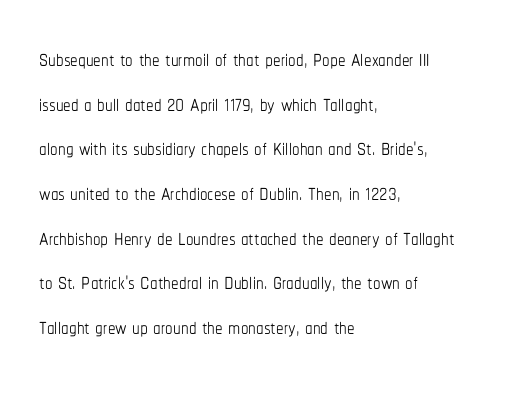
{"italic": "no", "bold": "no", "weight": "thin", "width": "condensed", "stroke_contrast": "low", "x_height": "medium", "monospaced": "no", "underline": "no", "align": "left", "line_spacing": "normal", "line_spacing_ratio": 1.49, "letter_spacing": "normal", "letter_spacing_em": 0.0, "glyph_px": 30}
